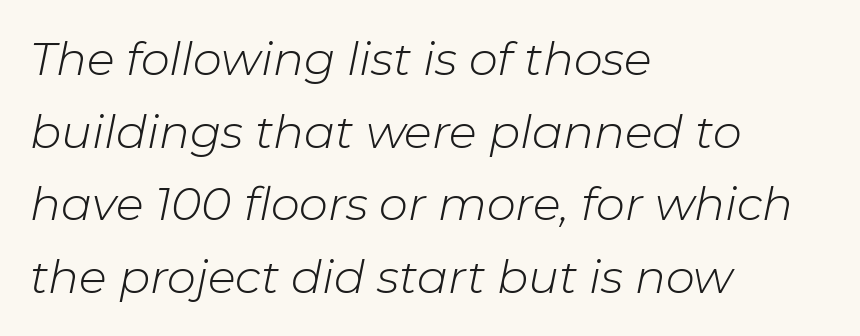
The image shows 46 px light type, italic (leaning right); set left-aligned, normal line spacing (1.58x), normal letter spacing, not underlined; low stroke contrast and a medium x-height.
